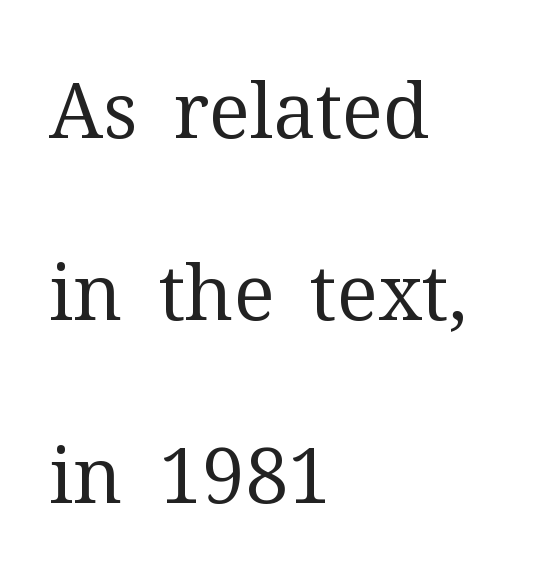
{"serif": "yes", "italic": "no", "bold": "no", "weight": "regular", "width": "normal", "stroke_contrast": "medium", "x_height": "medium", "monospaced": "no", "underline": "no", "align": "left", "line_spacing": "loose", "line_spacing_ratio": 2.37, "letter_spacing": "normal", "letter_spacing_em": 0.0, "glyph_px": 77}
